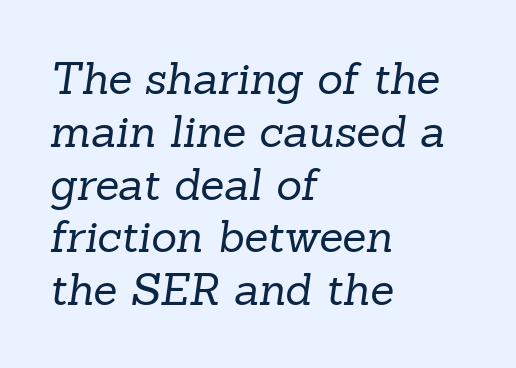
Descenders are the only things crossing below the line. The compositor pushed each line to the left boundary. Between one letter and the next there's only the usual sliver of space. No heavy texture on the line: the type isn't bold. Each letter's strokes conclude with small projecting serifs.
